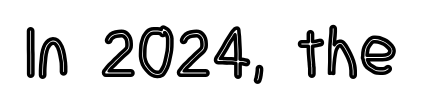
The image shows 70 px condensed type, upright; set normal letter spacing, not underlined; a large x-height.
